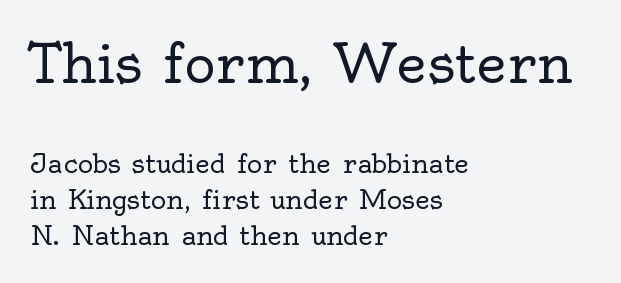
Q: Is the text bold? A: No.
Q: Is the text italic (slanted)? A: No, it is upright.
Q: Is the typeface a serif or a sans-serif typeface? A: Serif.
Q: Is the text underlined? A: No.
Q: How is the paragraph aligned? A: Left-aligned.
Q: Is the spacing between letters normal or unusually wide? A: Normal.
Q: Is the spacing between lines tight, normal or loose? A: Normal.
Q: Which block of text is set in a larger size, the first (top) or the second (bottom)? A: The first (top) one.
Q: Width (condensed, normal, or wide)? A: Normal.
Q: x-height? A: Small.
Q: Monospaced? A: No.
